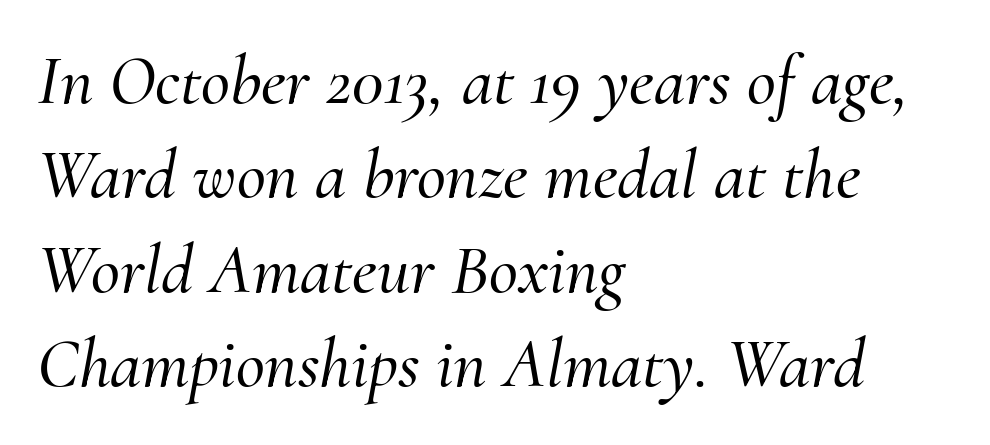
{"serif": "yes", "italic": "yes", "lean": "right", "slant_degrees": 10, "width": "normal", "stroke_contrast": "medium", "x_height": "small", "monospaced": "no", "underline": "no", "align": "left", "line_spacing": "normal", "line_spacing_ratio": 1.33, "letter_spacing": "normal", "letter_spacing_em": 0.0, "glyph_px": 71}
